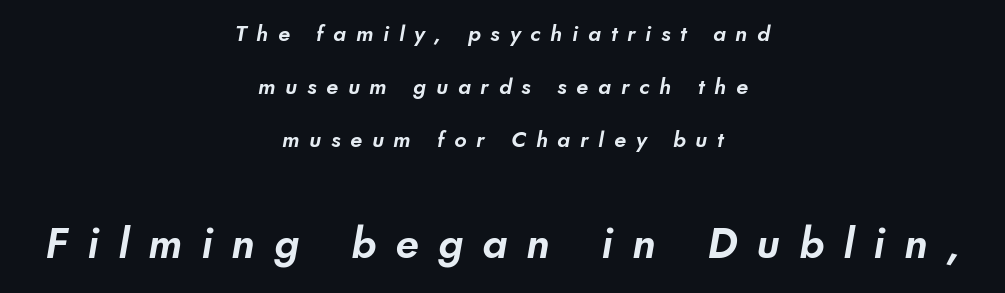
{"serif": "no", "width": "normal", "stroke_contrast": "low", "x_height": "small", "monospaced": "no", "underline": "no", "align": "center", "line_spacing": "loose", "line_spacing_ratio": 2.42, "letter_spacing": "wide", "letter_spacing_em": 0.45, "larger_block": "second", "size_ratio": 1.95, "glyph_px": 43}
